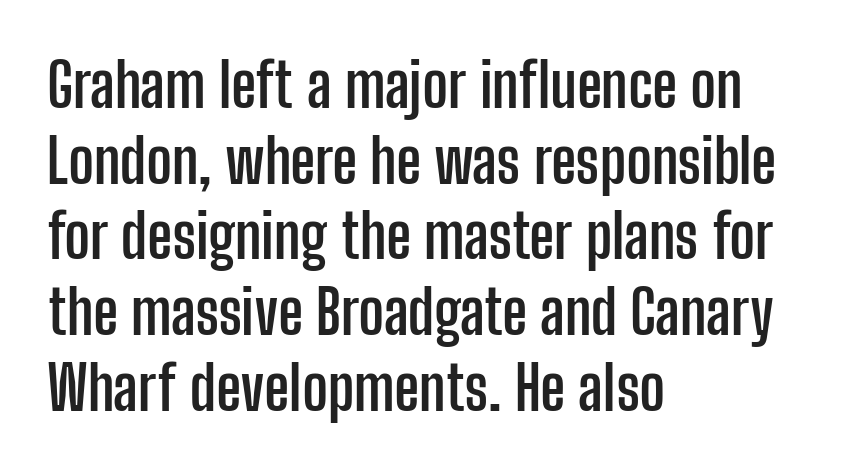
Weight: bold. The axis of the letterforms is exactly vertical. Left-aligned paragraph, ragged on the right. Here the designer chose a conventional face with non-uniform glyph widths. Has an underline been added? It has not.
